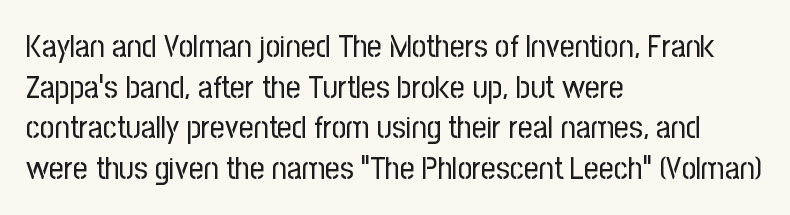
Q: Is the text bold? A: No.
Q: Is the text italic (slanted)? A: No, it is upright.
Q: Is the typeface a serif or a sans-serif typeface? A: Sans-serif.
Q: Is the text underlined? A: No.
Q: How is the paragraph aligned? A: Left-aligned.
Q: Is the spacing between letters normal or unusually wide? A: Normal.
Q: Is the spacing between lines tight, normal or loose? A: Normal.
Q: Width (condensed, normal, or wide)? A: Condensed.
Q: Stroke contrast? A: Low.
Q: x-height? A: Medium.
Q: Monospaced? A: No.
